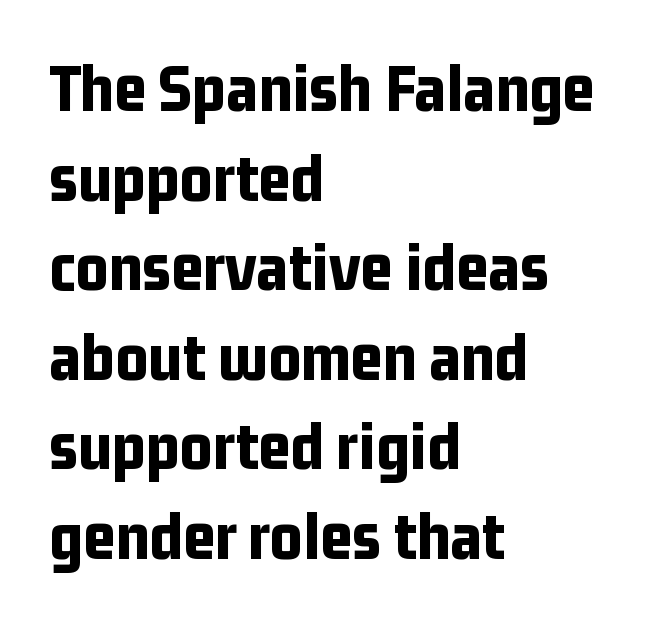
The passage is arranged the way most books set body copy — flush left. Is there any slant? The stems are plumb. Emphasis by weight is at full strength: bold. Quick note: underline off.
